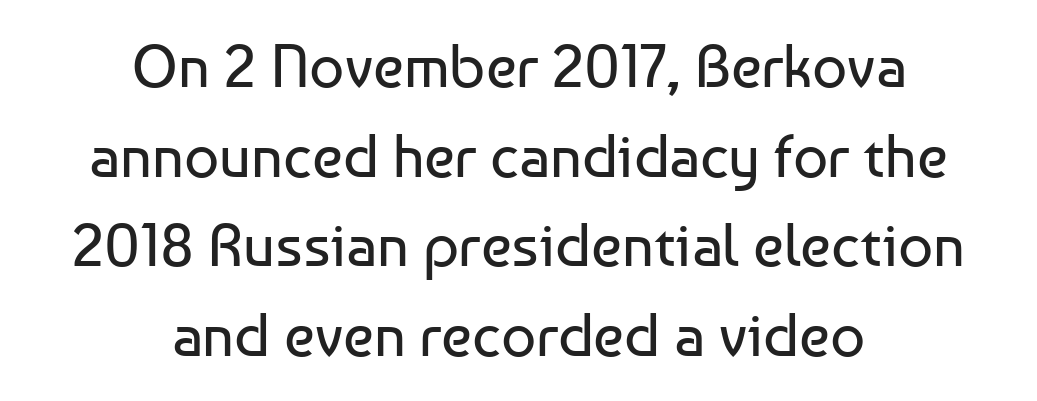
Vertically, the passage feels balanced, rows spaced as you'd expect. Inter-character spacing is left at the font's built-in metrics. Ascenders rise straight up at ninety degrees. The face used here is proportionally spaced, like ordinary book or web type. Underlining? Definitely not there. Notice how the passage keeps no hard edge, just a central spine.
